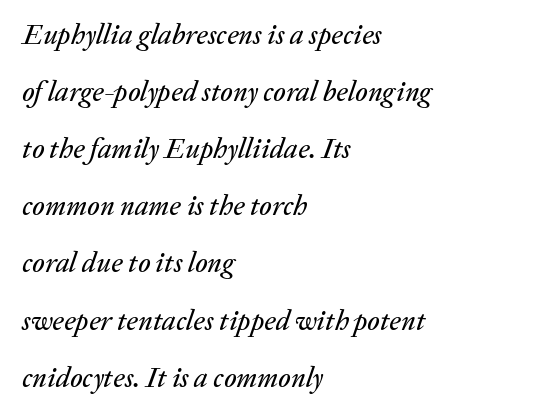
The axis of the letterforms is tilted away from vertical. Here the designer chose a conventional face with non-uniform glyph widths. Is the block centered? No — it sits flush against the left margin. Check under the words: just untouched page.
